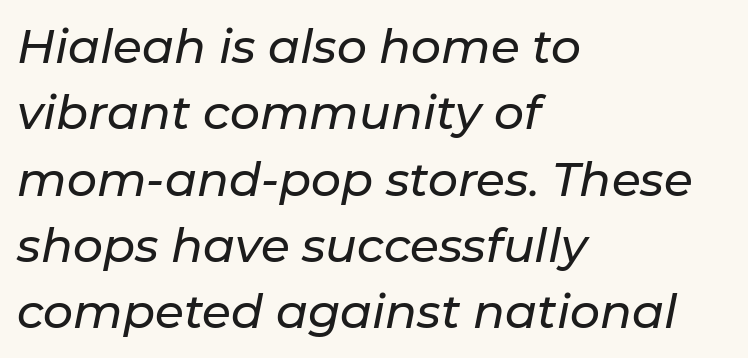
Q: Is the text italic (slanted)? A: Yes, it leans right by about 11 degrees.
Q: Is the text underlined? A: No.
Q: How is the paragraph aligned? A: Left-aligned.
Q: Is the spacing between letters normal or unusually wide? A: Normal.
Q: Is the spacing between lines tight, normal or loose? A: Normal.
Q: Width (condensed, normal, or wide)? A: Normal.
Q: Stroke contrast? A: Low.
Q: x-height? A: Medium.
Q: Monospaced? A: No.
